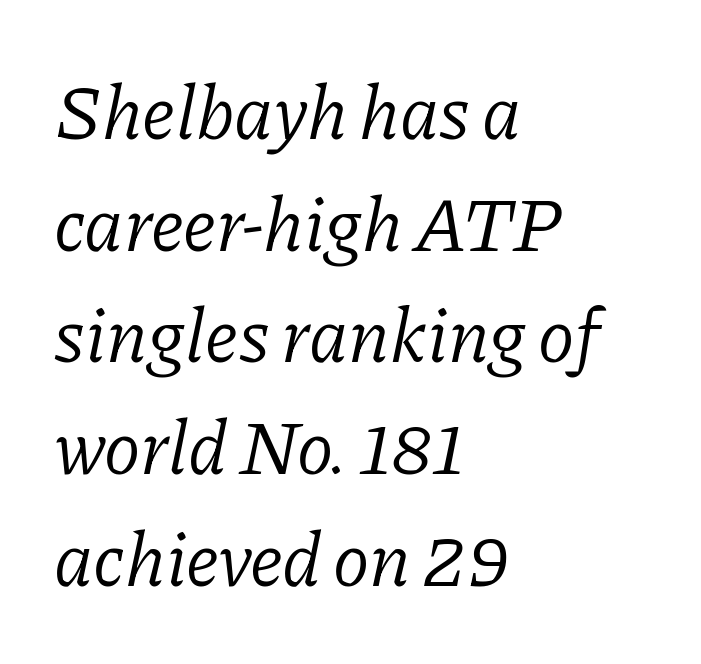
Q: Is the text bold? A: No.
Q: Is the text italic (slanted)? A: Yes, it leans right by about 11 degrees.
Q: Is the typeface a serif or a sans-serif typeface? A: Serif.
Q: Is the text underlined? A: No.
Q: How is the paragraph aligned? A: Left-aligned.
Q: Is the spacing between letters normal or unusually wide? A: Normal.
Q: Is the spacing between lines tight, normal or loose? A: Normal.
Q: Width (condensed, normal, or wide)? A: Normal.
Q: Stroke contrast? A: Low.
Q: x-height? A: Medium.
Q: Monospaced? A: No.
